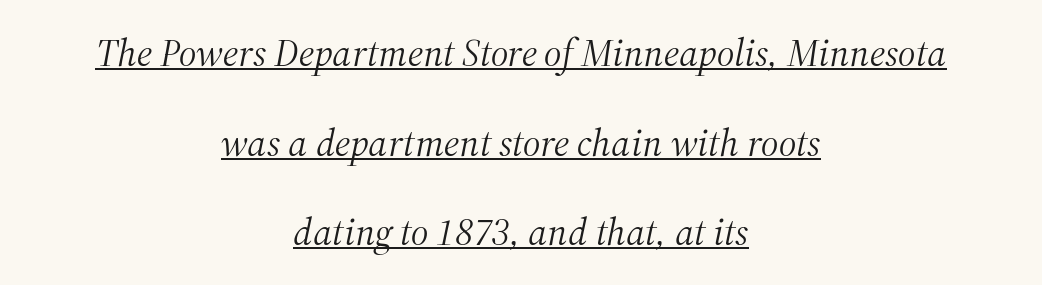
The image shows 39 px light serif type, italic (leaning right); set centered, loose line spacing (2.3x), normal letter spacing, underlined; medium stroke contrast and a medium x-height.
